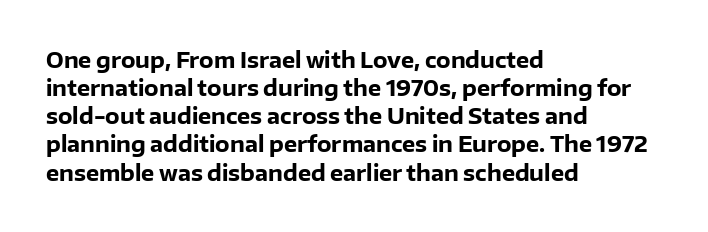
Q: Is the text bold? A: Yes.
Q: Is the text italic (slanted)? A: No, it is upright.
Q: Is the text underlined? A: No.
Q: How is the paragraph aligned? A: Left-aligned.
Q: Is the spacing between letters normal or unusually wide? A: Normal.
Q: Is the spacing between lines tight, normal or loose? A: Normal.
